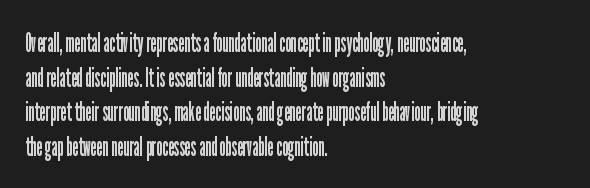
Q: Is the text bold? A: No.
Q: Is the text italic (slanted)? A: No, it is upright.
Q: Is the text underlined? A: No.
Q: How is the paragraph aligned? A: Left-aligned.
Q: Is the spacing between letters normal or unusually wide? A: Normal.
Q: Is the spacing between lines tight, normal or loose? A: Normal.
